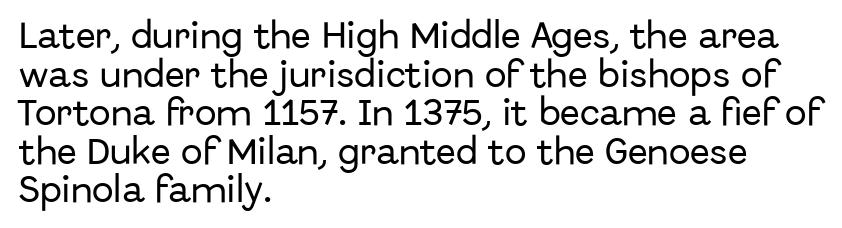
Casual observation: everything's shoved over to the left. Are there feet on the stems? There aren't — it's a sans. Check the space under the baseline: it is left empty. Characters remain perfectly vertical along every line. Inter-character spacing is left at the font's built-in metrics.
